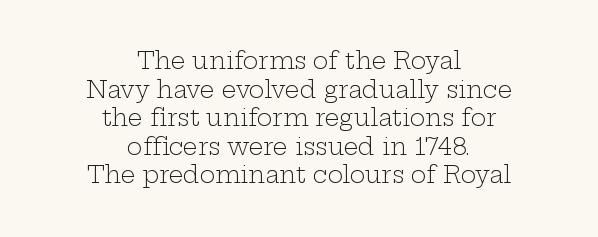
The image shows 23 px text type, upright; set centered, line spacing 1.24x, normal letter spacing, not underlined.
